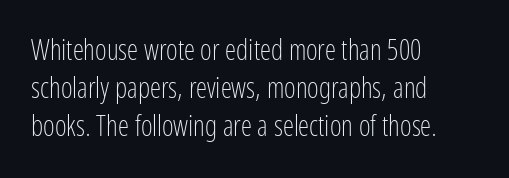
Q: Is the text bold? A: No.
Q: Is the text italic (slanted)? A: No, it is upright.
Q: Is the typeface a serif or a sans-serif typeface? A: Sans-serif.
Q: Is the text underlined? A: No.
Q: How is the paragraph aligned? A: Left-aligned.
Q: Is the spacing between letters normal or unusually wide? A: Normal.
Q: Is the spacing between lines tight, normal or loose? A: Normal.
Q: Width (condensed, normal, or wide)? A: Condensed.
Q: Stroke contrast? A: Low.
Q: x-height? A: Medium.
Q: Monospaced? A: No.
